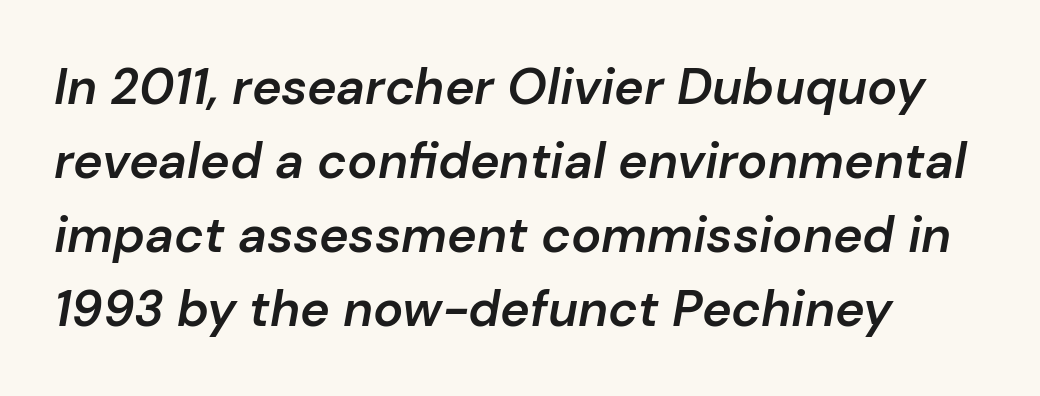
The compositor pushed each line to the left boundary. Every letter is mildly thick-stroked: semibold rather than bold. Does the leading feel generous? No, just average. The area under the type is left untouched. In terms of posture, this sample is oblique. Proportional: the letters do not fall into vertical columns.
